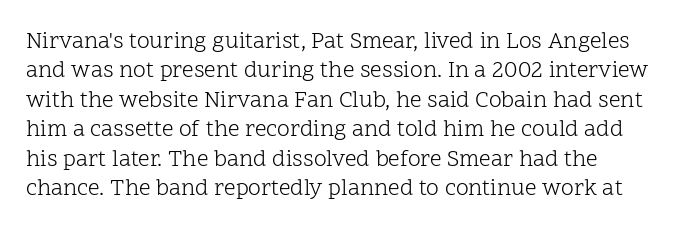
Q: Is the text bold? A: No.
Q: Is the text italic (slanted)? A: No, it is upright.
Q: Is the text underlined? A: No.
Q: Is the spacing between letters normal or unusually wide? A: Normal.
Q: Is the spacing between lines tight, normal or loose? A: Normal.
